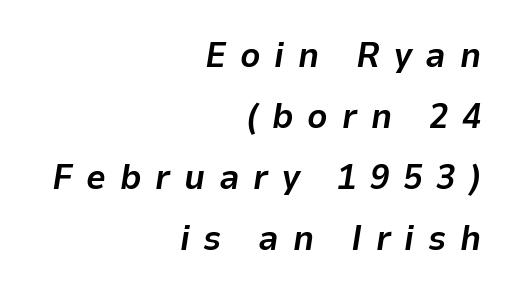
The image shows 35 px bold type, italic (leaning right); set right-aligned, line spacing 1.74x, unusually wide letter spacing (+0.39 em), not underlined; low stroke contrast and a medium x-height.
